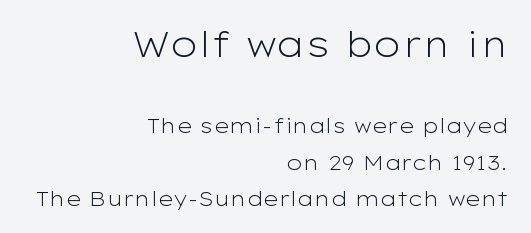
The image shows 35 px light, wide sans-serif type, upright; set right-aligned, line spacing 1.81x, normal letter spacing, not underlined; the first (top) block is 1.75x larger; low stroke contrast and a medium x-height.
